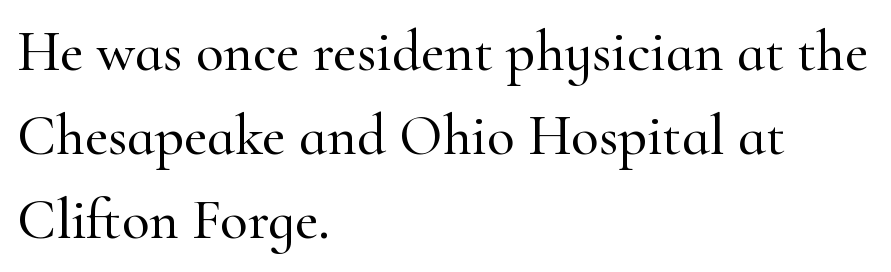
{"serif": "yes", "italic": "no", "width": "normal", "stroke_contrast": "high", "x_height": "small", "monospaced": "no", "underline": "no", "align": "left", "line_spacing": "normal", "line_spacing_ratio": 1.47, "letter_spacing": "normal", "letter_spacing_em": 0.0, "glyph_px": 57}
